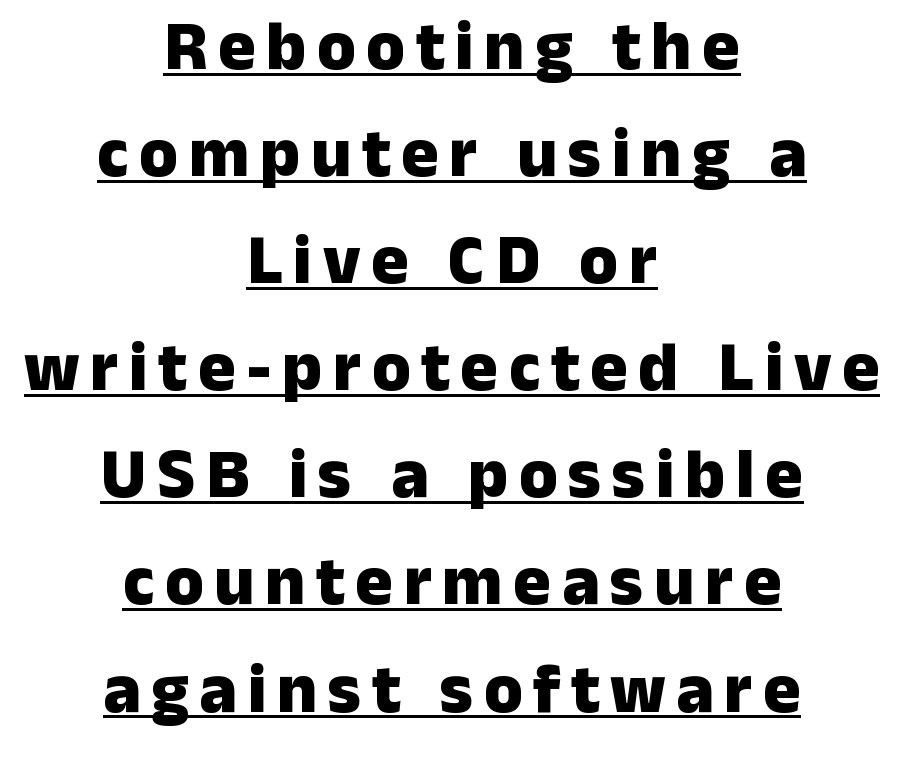
The image shows 70 px heavy sans-serif type, upright; set centered, normal line spacing (1.53x), underlined; low stroke contrast and a medium x-height.
